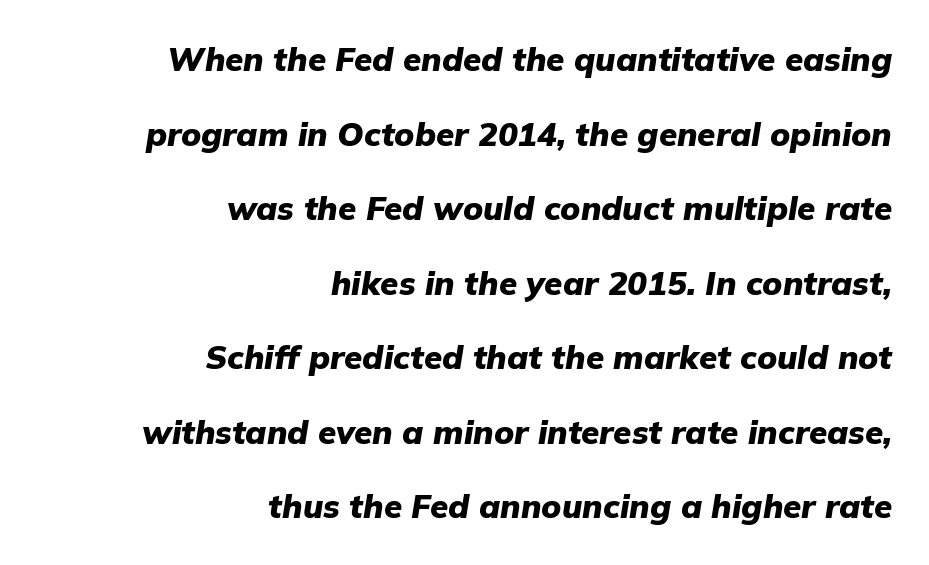
The image shows 33 px heavy type, italic (leaning right); set right-aligned, loose line spacing (2.26x), normal letter spacing, not underlined; low stroke contrast and a medium x-height.
